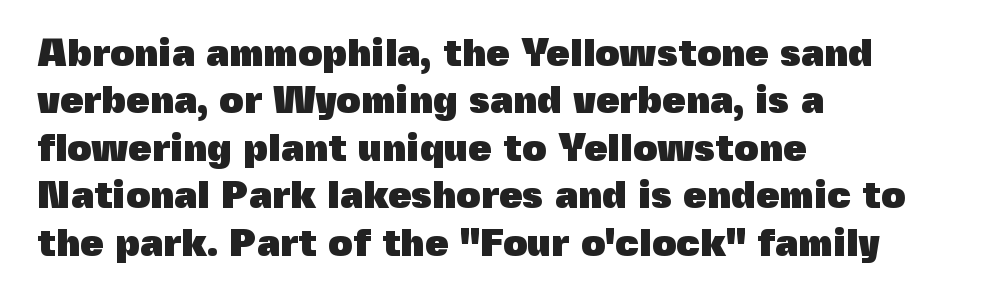
Nope, no serifs anywhere on these letters. This sample keeps an unexceptional amount of space between lines. Nobody drew a line under any word here. Rendered with straight, roman letterforms.
